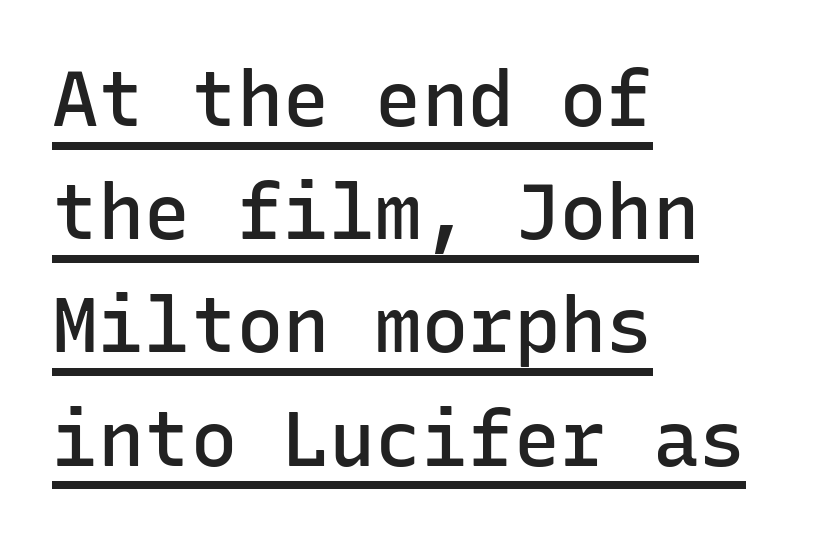
The image shows 77 px semibold sans-serif type, upright, monospaced; set left-aligned, normal line spacing (1.47x), normal letter spacing, underlined; low stroke contrast and a medium x-height.
